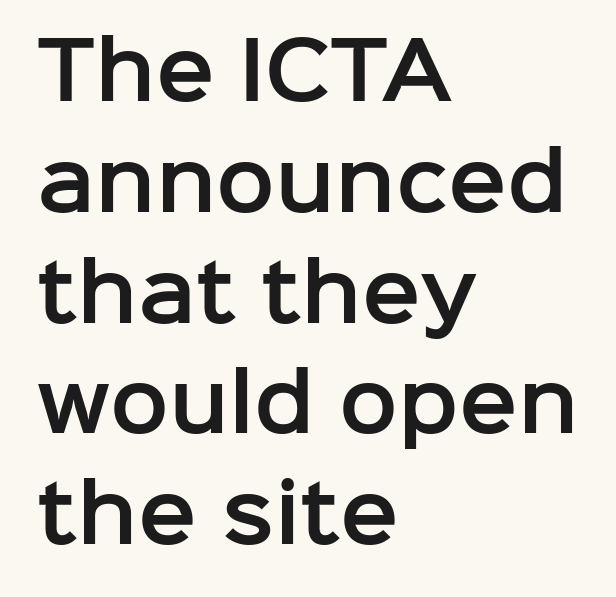
Glance below the letters and you will spot only blank space. Glyph-to-glyph distance matches everyday printed text. Typographically, this falls in the sans-serif category. This sample is left-justified, so line endings fall wherever the words run out. In terms of posture, this sample is upright. These lines are rendered in a variable-pitch font.
